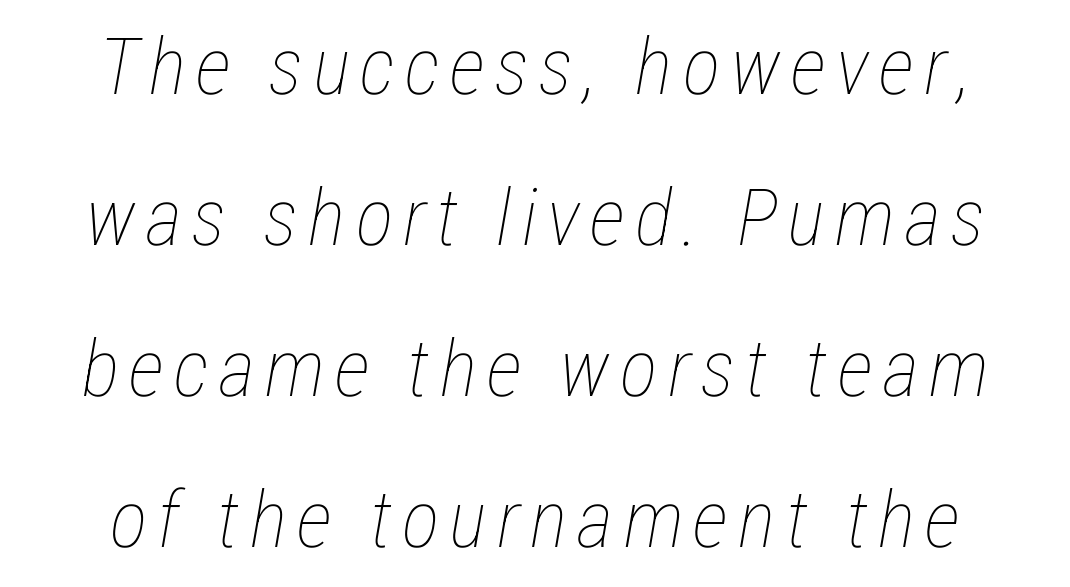
{"italic": "yes", "lean": "right", "slant_degrees": 12, "bold": "no", "weight": "thin", "width": "condensed", "stroke_contrast": "low", "x_height": "medium", "monospaced": "no", "underline": "no", "align": "center", "line_spacing": "loose", "line_spacing_ratio": 1.91, "glyph_px": 79}
